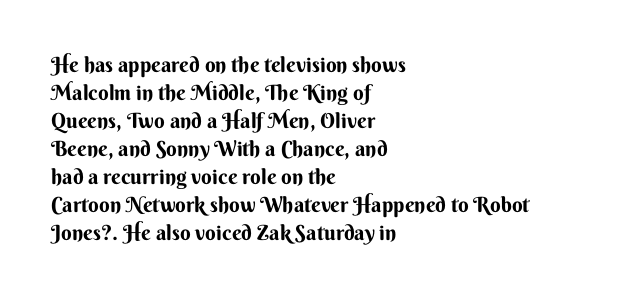
{"italic": "no", "bold": "yes", "underline": "no", "align": "left", "line_spacing": "normal", "line_spacing_ratio": 1.33, "letter_spacing": "normal", "letter_spacing_em": 0.0, "glyph_px": 21}
